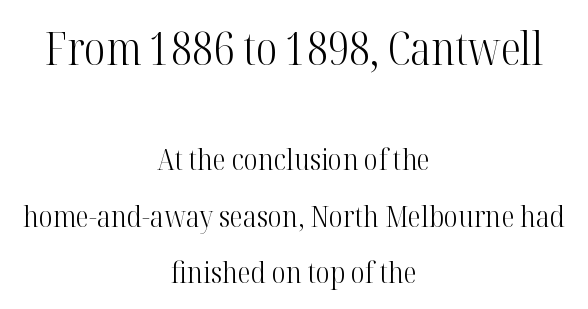
Q: Is the text bold? A: No.
Q: Is the text italic (slanted)? A: No, it is upright.
Q: Is the typeface a serif or a sans-serif typeface? A: Serif.
Q: Is the text underlined? A: No.
Q: How is the paragraph aligned? A: Centered.
Q: Is the spacing between letters normal or unusually wide? A: Normal.
Q: Which block of text is set in a larger size, the first (top) or the second (bottom)? A: The first (top) one.
Q: Width (condensed, normal, or wide)? A: Condensed.
Q: Stroke contrast? A: High.
Q: x-height? A: Medium.
Q: Monospaced? A: No.
